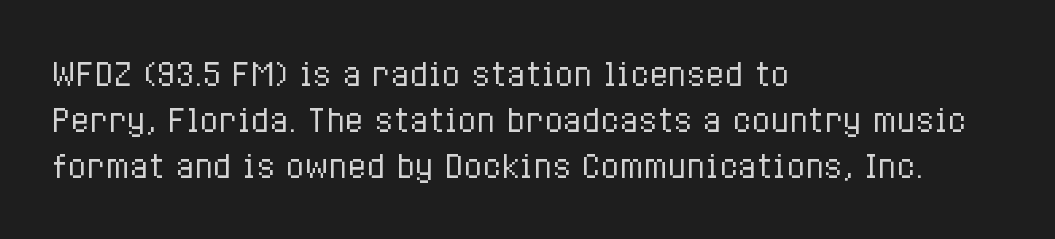
Q: Is the text bold? A: No.
Q: Is the text italic (slanted)? A: No, it is upright.
Q: Is the text underlined? A: No.
Q: How is the paragraph aligned? A: Left-aligned.
Q: Is the spacing between letters normal or unusually wide? A: Normal.
Q: Is the spacing between lines tight, normal or loose? A: Normal.
Q: Width (condensed, normal, or wide)? A: Condensed.
Q: Stroke contrast? A: Low.
Q: x-height? A: Medium.
Q: Monospaced? A: No.
